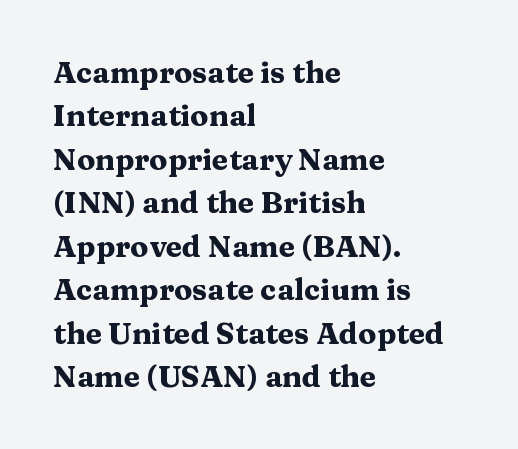
{"serif": "yes", "italic": "no", "bold": "yes", "weight": "heavy", "width": "wide", "stroke_contrast": "medium", "x_height": "medium", "monospaced": "no", "underline": "no", "align": "left", "line_spacing": "normal", "line_spacing_ratio": 1.45, "letter_spacing": "normal", "letter_spacing_em": 0.0, "glyph_px": 30}
